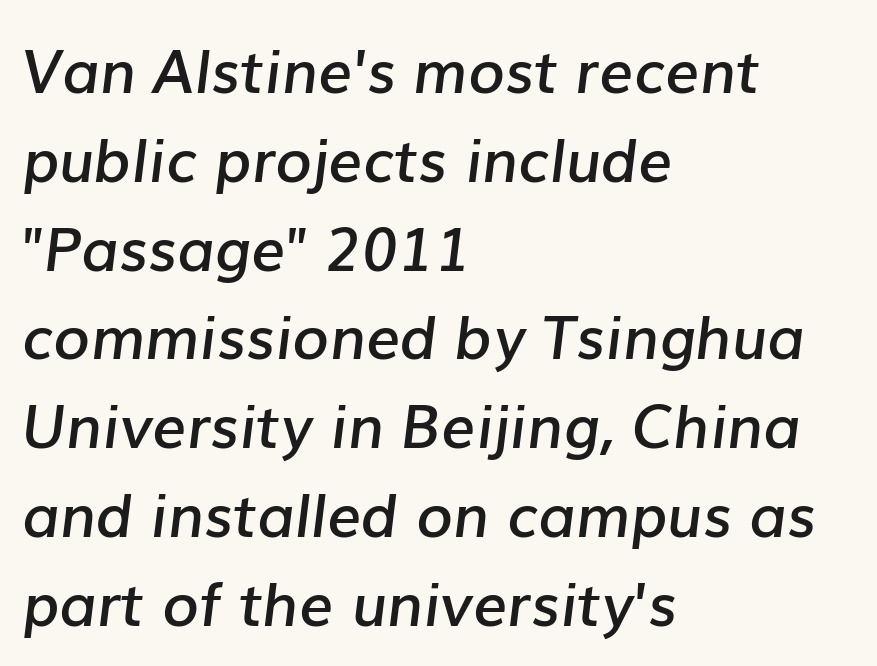
Horizontal bands of white between lines are of average thickness. Would a proofreader flag this as italicized? Yes. This is moderately heavy type, rendered in semibold. Tracking value appears to be zero — textbook default spacing. Descenders are the only things crossing below the line. A classic flush-left, rag-right setting is used for this passage.
